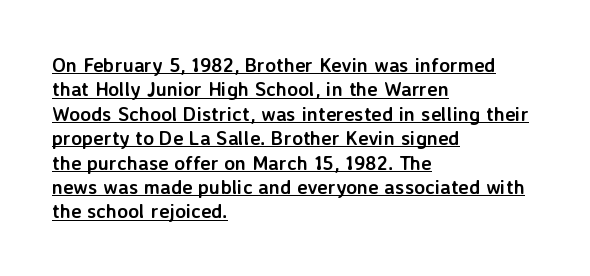
Q: Is the text bold? A: Yes.
Q: Is the text italic (slanted)? A: No, it is upright.
Q: Is the text underlined? A: Yes.
Q: How is the paragraph aligned? A: Left-aligned.
Q: Is the spacing between letters normal or unusually wide? A: Normal.
